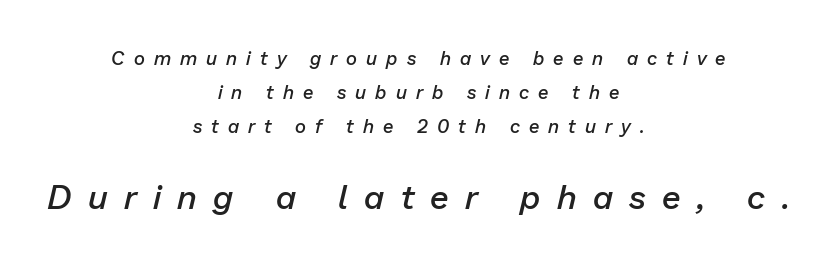
The lines are quadded center. Any mark beneath the type? The region is blank. Observe the lean: these are italic letterforms. Each glyph is drawn with semibold strokes, heavier than normal yet not fully bold.
